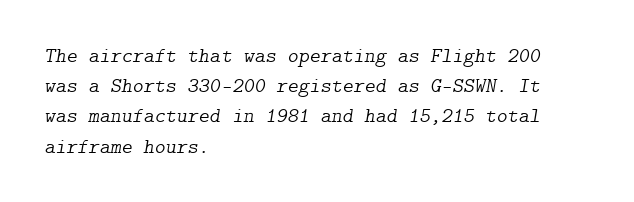
{"italic": "yes", "lean": "right", "slant_degrees": 9, "bold": "no", "underline": "no", "align": "left", "line_spacing": "normal", "line_spacing_ratio": 1.44, "letter_spacing": "normal", "letter_spacing_em": 0.0, "glyph_px": 21}
